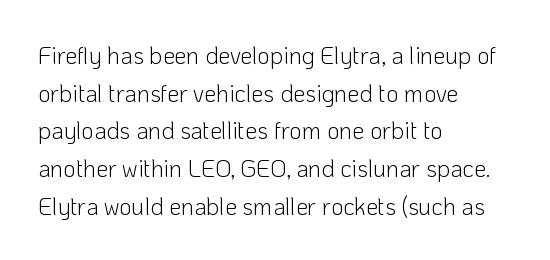
Q: Is the text bold? A: No.
Q: Is the text italic (slanted)? A: No, it is upright.
Q: Is the text underlined? A: No.
Q: How is the paragraph aligned? A: Left-aligned.
Q: Is the spacing between letters normal or unusually wide? A: Normal.
Q: Is the spacing between lines tight, normal or loose? A: Normal.
